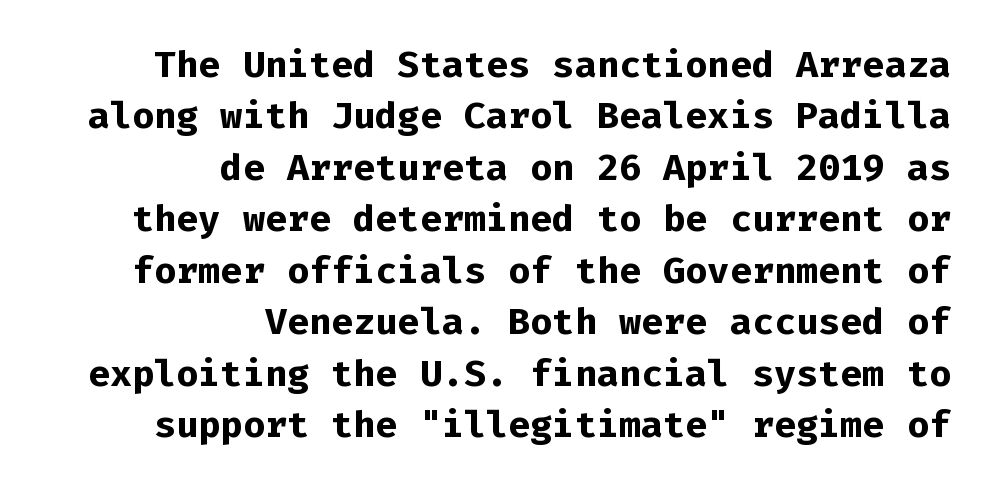
Q: Is the text bold? A: Yes.
Q: Is the text italic (slanted)? A: No, it is upright.
Q: Is the typeface a serif or a sans-serif typeface? A: Sans-serif.
Q: Is the text underlined? A: No.
Q: How is the paragraph aligned? A: Right-aligned.
Q: Is the spacing between letters normal or unusually wide? A: Normal.
Q: Is the spacing between lines tight, normal or loose? A: Tight.
Q: Width (condensed, normal, or wide)? A: Normal.
Q: Stroke contrast? A: Low.
Q: x-height? A: Medium.
Q: Monospaced? A: Yes.
